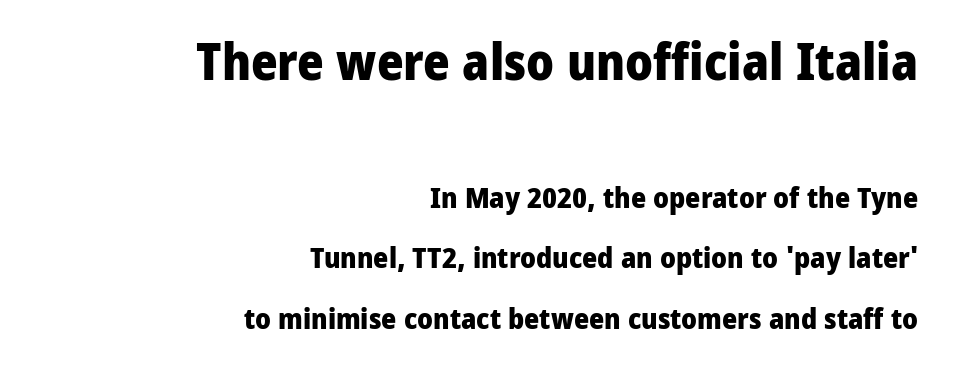
Compared with typical paragraphs, the rows here are farther apart. The letterforms sit shoulder to shoulder at normal distance. Note the varied advance widths — an 'i' is clearly narrower than an 'm'. Chunky letters — that's bold for sure.
